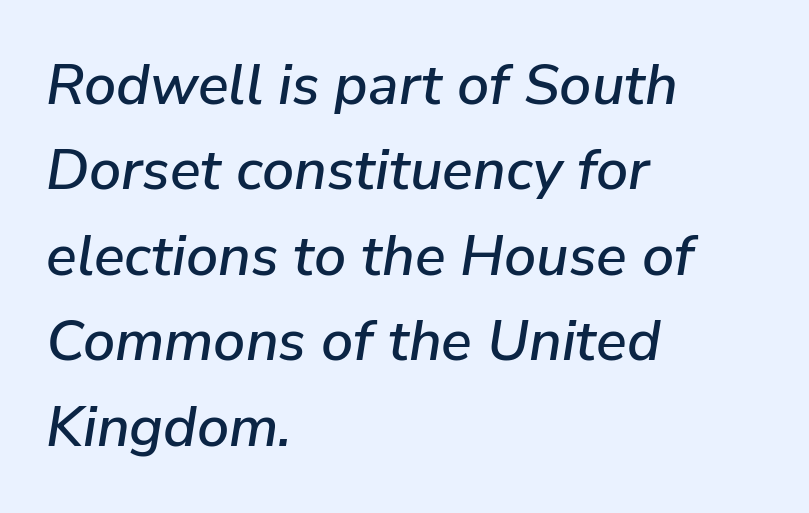
The image shows 57 px text type, italic (leaning right); set left-aligned, normal line spacing (1.5x), normal letter spacing, not underlined; low stroke contrast and a medium x-height.
